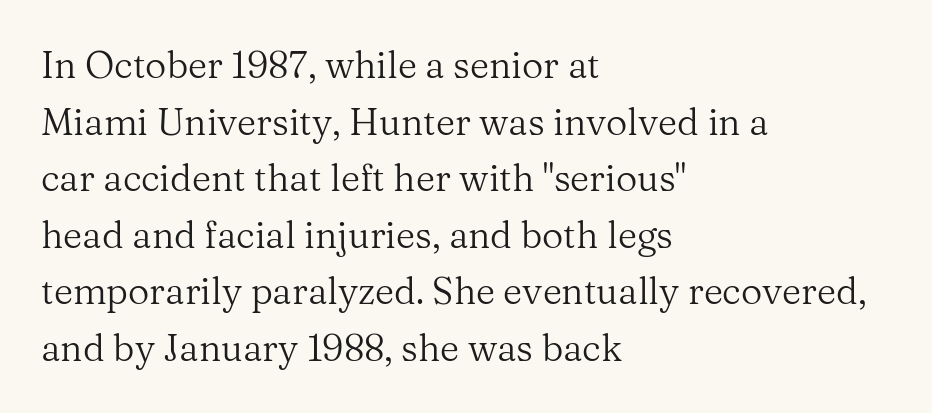
In CSS terms this would be text-align: left. Quick note: underline off. Here the glyphs are tracked normally, forming tight word shapes. A serif font was chosen for this passage.
